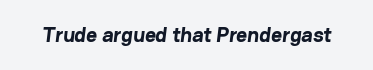
The image shows 21 px bold type; set normal letter spacing, not underlined.
